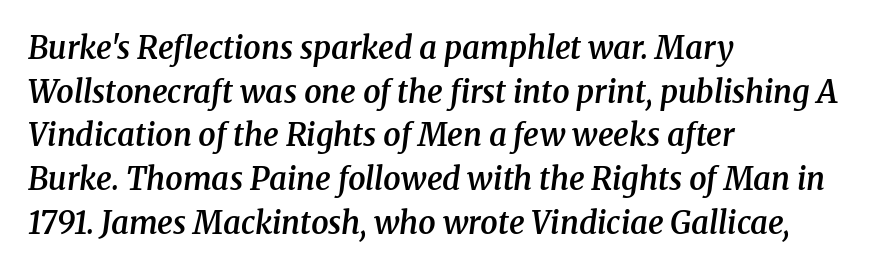
{"serif": "yes", "italic": "yes", "lean": "right", "slant_degrees": 8, "bold": "semi", "weight": "semibold", "width": "normal", "stroke_contrast": "medium", "x_height": "medium", "monospaced": "no", "underline": "no", "align": "left", "line_spacing": "normal", "line_spacing_ratio": 1.41, "letter_spacing": "normal", "letter_spacing_em": 0.0, "glyph_px": 31}
